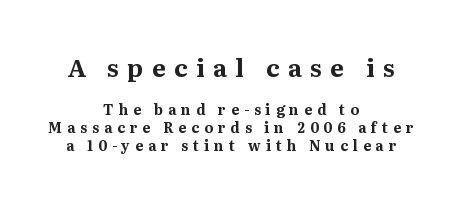
The image shows 24 px bold type, upright; set centered, normal line spacing (1.28x), unusually wide letter spacing (+0.36 em), not underlined; the first (top) block is 1.71x larger.
